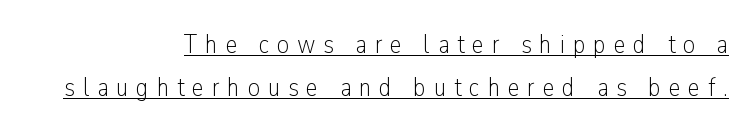
Q: Is the text bold? A: No.
Q: Is the text italic (slanted)? A: No, it is upright.
Q: Is the text underlined? A: Yes.
Q: How is the paragraph aligned? A: Right-aligned.
Q: Is the spacing between letters normal or unusually wide? A: Unusually wide.
Q: Is the spacing between lines tight, normal or loose? A: Normal.
